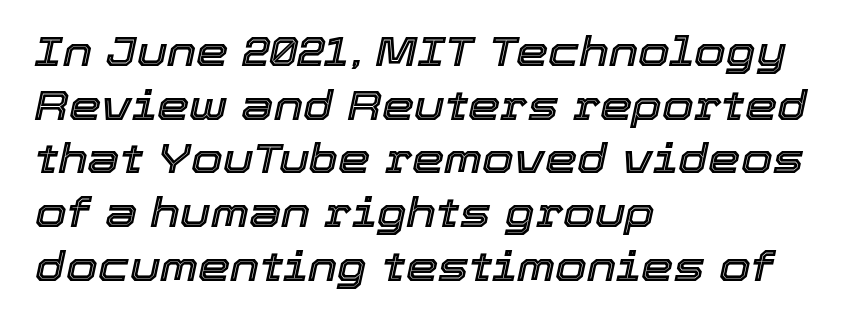
Decoration check: the copy has no underline. This sample uses plain, unmodified letter spacing. The typesetter chose a ragged-right arrangement here. Regular leading.
